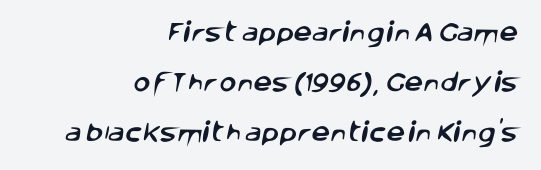
{"underline": "no", "align": "right", "line_spacing": "loose", "line_spacing_ratio": 2.37, "letter_spacing": "normal", "letter_spacing_em": 0.0, "glyph_px": 21}
